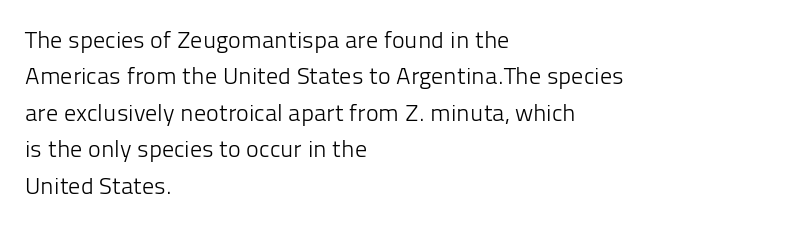
Q: Is the text bold? A: No.
Q: Is the text italic (slanted)? A: No, it is upright.
Q: Is the text underlined? A: No.
Q: How is the paragraph aligned? A: Left-aligned.
Q: Is the spacing between letters normal or unusually wide? A: Normal.
Q: Is the spacing between lines tight, normal or loose? A: Normal.
